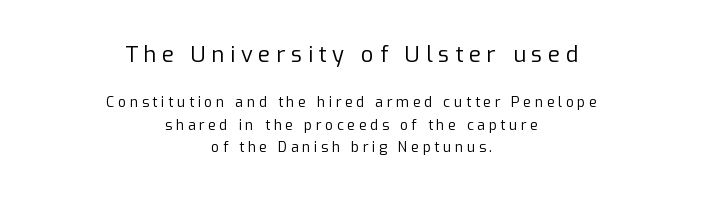
{"italic": "no", "bold": "no", "underline": "no", "align": "center", "line_spacing": "normal", "line_spacing_ratio": 1.61, "letter_spacing": "wide", "letter_spacing_em": 0.26, "larger_block": "first", "size_ratio": 1.57, "glyph_px": 22}
